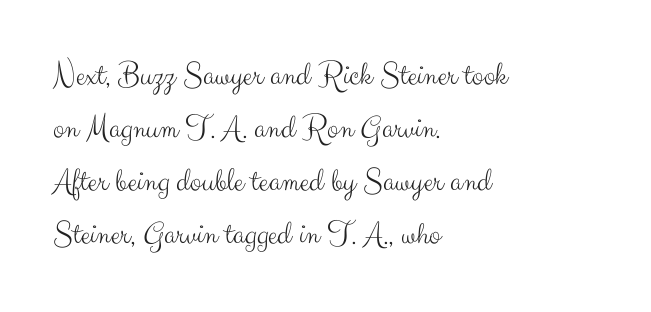
The image shows 34 px light sans-serif type; set left-aligned, normal line spacing (1.56x), normal letter spacing, not underlined; medium stroke contrast and a small x-height.
